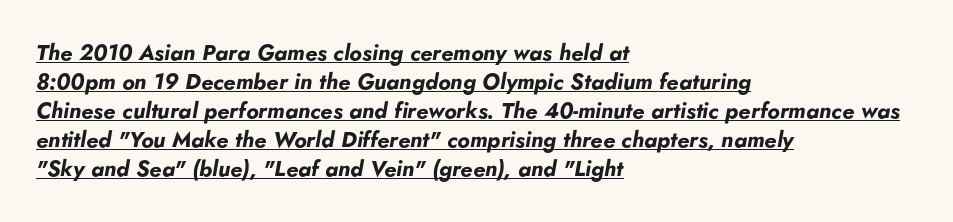
{"italic": "yes", "lean": "right", "slant_degrees": 5, "bold": "yes", "underline": "yes", "align": "left", "line_spacing": "normal", "line_spacing_ratio": 1.32, "letter_spacing": "normal", "letter_spacing_em": 0.0, "glyph_px": 22}
